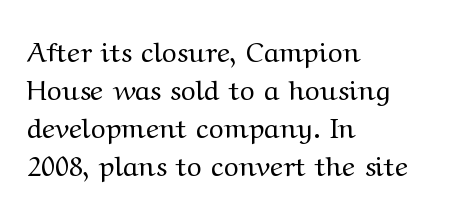
{"serif": "yes", "italic": "no", "bold": "no", "weight": "regular", "width": "wide", "stroke_contrast": "medium", "x_height": "medium", "monospaced": "no", "underline": "no", "align": "left", "line_spacing": "normal", "line_spacing_ratio": 1.36, "letter_spacing": "normal", "letter_spacing_em": 0.0, "glyph_px": 28}
